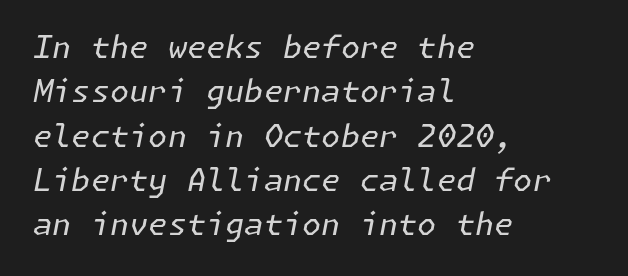
{"italic": "yes", "lean": "right", "slant_degrees": 11, "bold": "no", "weight": "regular", "width": "normal", "stroke_contrast": "low", "x_height": "medium", "underline": "no", "align": "left", "line_spacing": "normal", "line_spacing_ratio": 1.43, "letter_spacing": "normal", "letter_spacing_em": 0.0, "glyph_px": 31}
